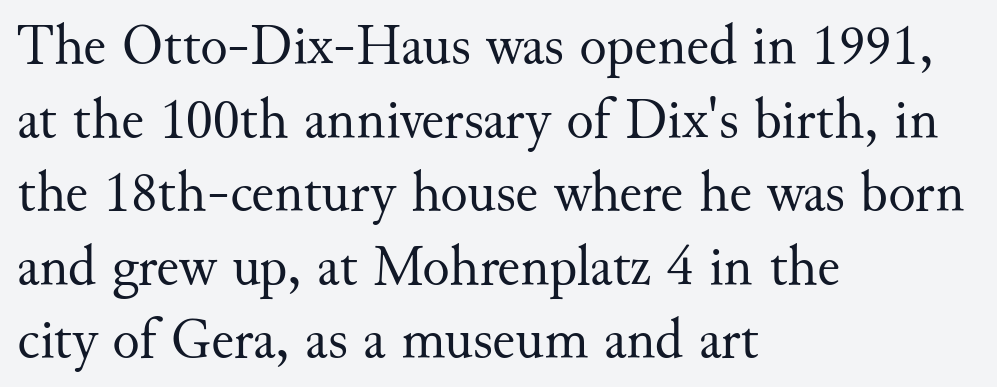
Normally led — the rows are evenly, conventionally spaced. Weight: regular or lighter. The text was rendered using a seriffed face with decorative stroke endings. Any mark beneath the type? The region is blank. This sample has the flowing, uneven cadence of proportional lettering. The ragged edge is on the right, which tells us the setting is flush left.
